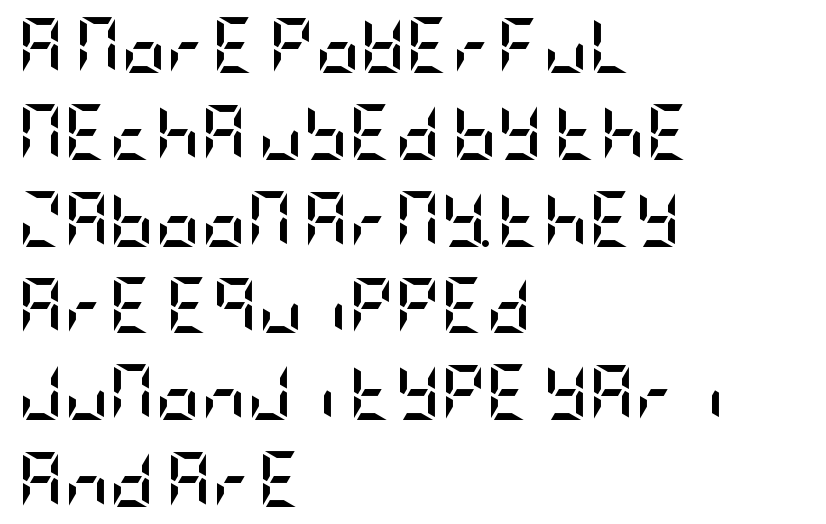
{"serif": "no", "italic": "no", "bold": "yes", "weight": "semibold", "width": "condensed", "stroke_contrast": "low", "x_height": "large", "underline": "no", "align": "left", "line_spacing": "normal", "line_spacing_ratio": 1.55, "letter_spacing": "normal", "letter_spacing_em": 0.0, "glyph_px": 56}
